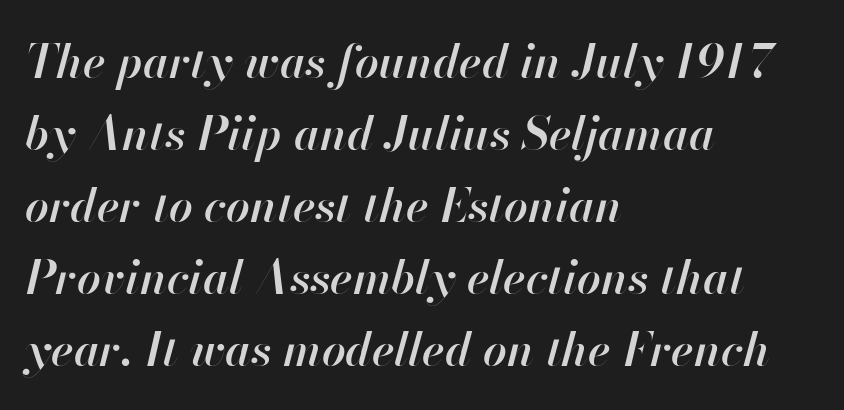
{"italic": "yes", "lean": "right", "slant_degrees": 13, "bold": "semi", "weight": "semibold", "width": "normal", "stroke_contrast": "high", "x_height": "small", "monospaced": "no", "underline": "no", "align": "left", "line_spacing": "normal", "line_spacing_ratio": 1.53, "letter_spacing": "normal", "letter_spacing_em": 0.0, "glyph_px": 47}
